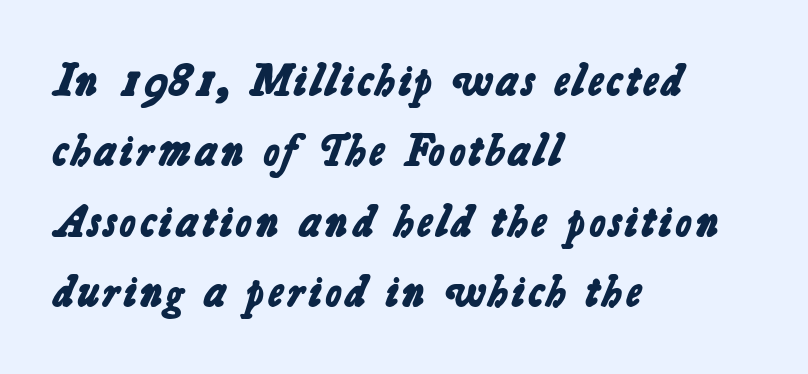
Q: Is the text bold? A: Yes.
Q: Is the typeface a serif or a sans-serif typeface? A: Sans-serif.
Q: Is the text underlined? A: No.
Q: How is the paragraph aligned? A: Left-aligned.
Q: Is the spacing between letters normal or unusually wide? A: Normal.
Q: Is the spacing between lines tight, normal or loose? A: Normal.
Q: Width (condensed, normal, or wide)? A: Normal.
Q: Stroke contrast? A: Low.
Q: x-height? A: Medium.
Q: Monospaced? A: No.
